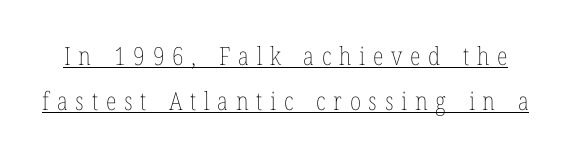
A typographer would call this underscored text. Letters have the restrained weight of plain body copy at most. The type is letterspaced generously, with wide tracking. Ascenders rise straight up at ninety degrees.
